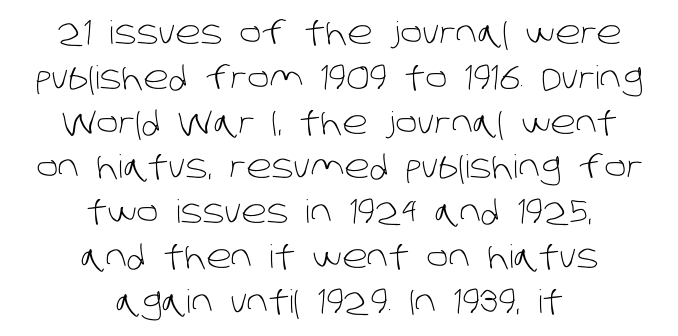
{"serif": "no", "bold": "no", "weight": "light", "width": "normal", "stroke_contrast": "low", "x_height": "large", "monospaced": "no", "underline": "no", "align": "center", "line_spacing": "normal", "line_spacing_ratio": 1.4, "letter_spacing": "normal", "letter_spacing_em": 0.0, "glyph_px": 32}
